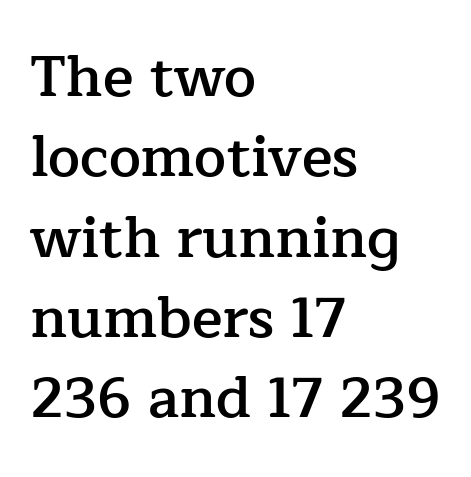
{"serif": "yes", "italic": "no", "bold": "semi", "weight": "semibold", "width": "normal", "stroke_contrast": "low", "x_height": "medium", "monospaced": "no", "underline": "no", "align": "left", "line_spacing": "normal", "line_spacing_ratio": 1.41, "letter_spacing": "normal", "letter_spacing_em": 0.0, "glyph_px": 57}
